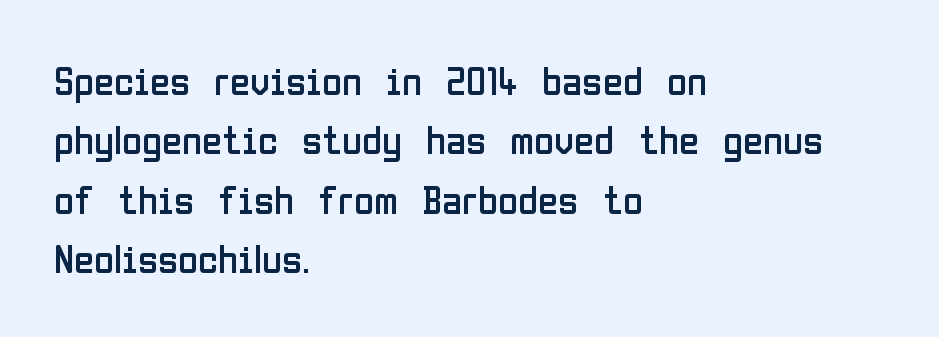
The image shows 41 px regular-weight, condensed sans-serif type, upright; set left-aligned, normal line spacing (1.45x), normal letter spacing, not underlined; low stroke contrast and a medium x-height.
